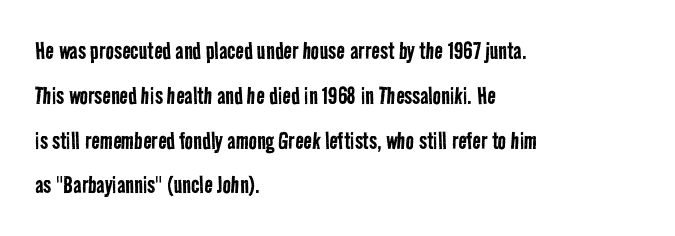
The image shows 28 px regular-weight, condensed sans-serif type; set left-aligned, normal line spacing (1.6x), normal letter spacing, not underlined; low stroke contrast and a medium x-height.
